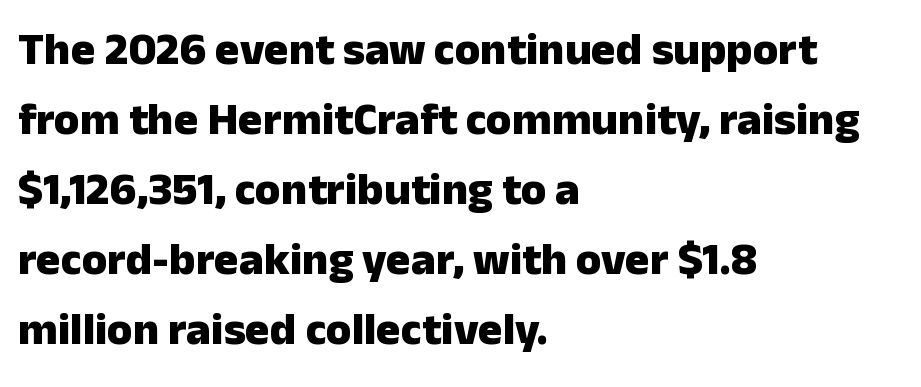
Q: Is the text bold? A: Yes.
Q: Is the text italic (slanted)? A: No, it is upright.
Q: Is the typeface a serif or a sans-serif typeface? A: Sans-serif.
Q: Is the text underlined? A: No.
Q: How is the paragraph aligned? A: Left-aligned.
Q: Is the spacing between letters normal or unusually wide? A: Normal.
Q: Is the spacing between lines tight, normal or loose? A: Normal.
Q: Width (condensed, normal, or wide)? A: Normal.
Q: Stroke contrast? A: Low.
Q: x-height? A: Medium.
Q: Monospaced? A: No.
